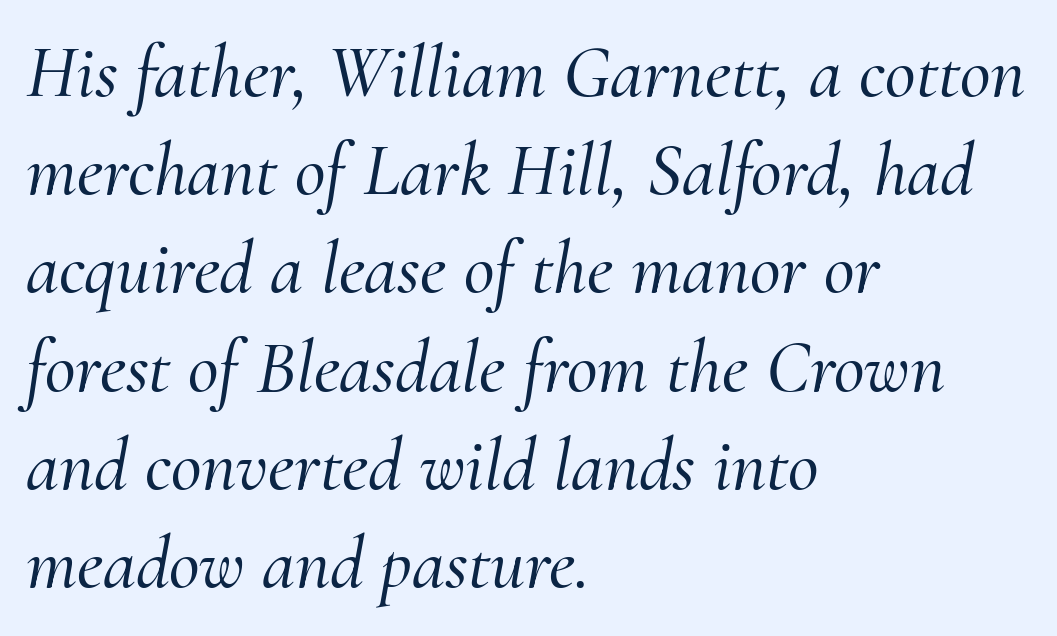
The image shows 75 px serif type, italic (leaning right); set left-aligned, normal line spacing (1.31x), normal letter spacing, not underlined; medium stroke contrast and a small x-height.
